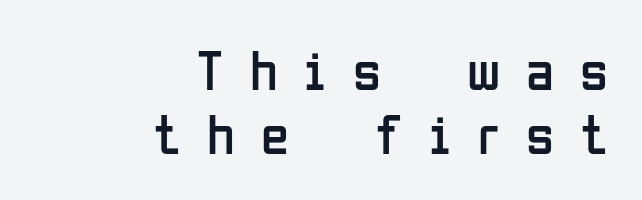
Summary of vertical rhythm: compact, with narrow interline spacing. Each letter keeps its own natural width here, so spacing adapts to shape. This rendering widens character spacing well past its baseline value. Quick note: underline off.
